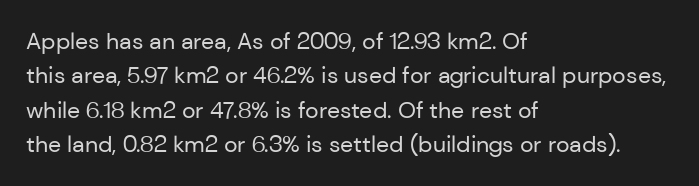
The vertical gap from one line to the next is medium. These lines were composed using upright roman letters. Horizontal alignment here is leftward, the default for most running prose. The gaps between neighbouring characters are ordinary and unremarkable. Weight: regular or lighter.
